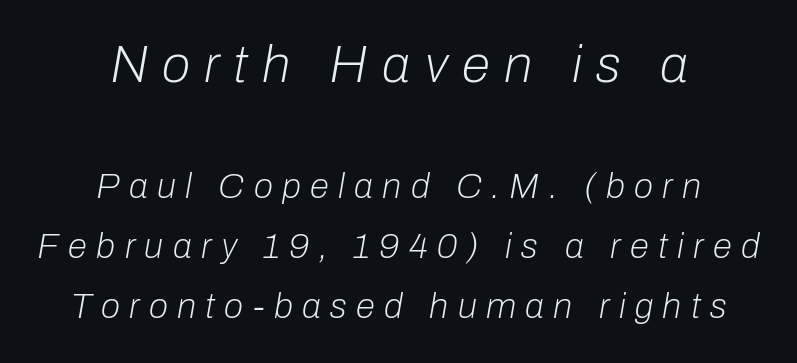
The image shows 52 px light type, italic (leaning right); set centered, line spacing 1.72x, unusually wide letter spacing (+0.27 em), not underlined; the first (top) block is 1.49x larger; low stroke contrast and a medium x-height.
